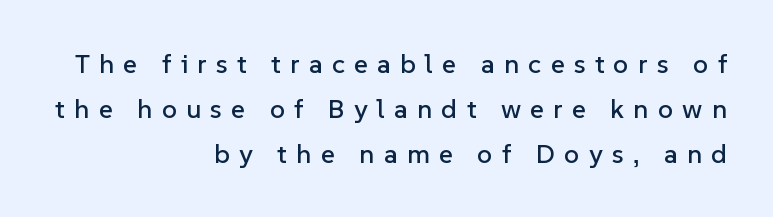
Q: Is the text italic (slanted)? A: No, it is upright.
Q: Is the text underlined? A: No.
Q: How is the paragraph aligned? A: Right-aligned.
Q: Is the spacing between letters normal or unusually wide? A: Unusually wide.
Q: Is the spacing between lines tight, normal or loose? A: Normal.
